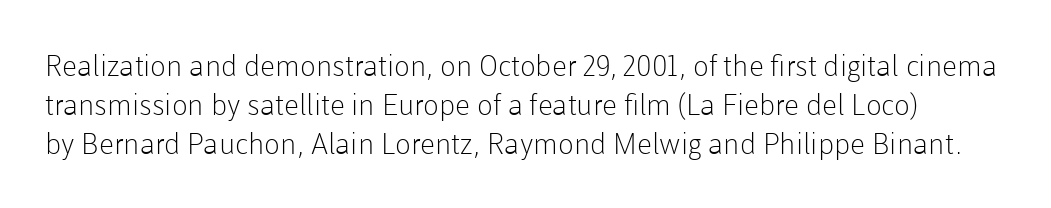
Bare-footed words on every line. Letterform terminals end flat and unadorned throughout the passage. Notice how descenders clear the ascenders below comfortably — that's standard leading. The characters are drawn with everyday or finer stroke widths. Inter-character spacing is left at the font's built-in metrics. A typesetter would call this proportional, since set widths differ per character.
